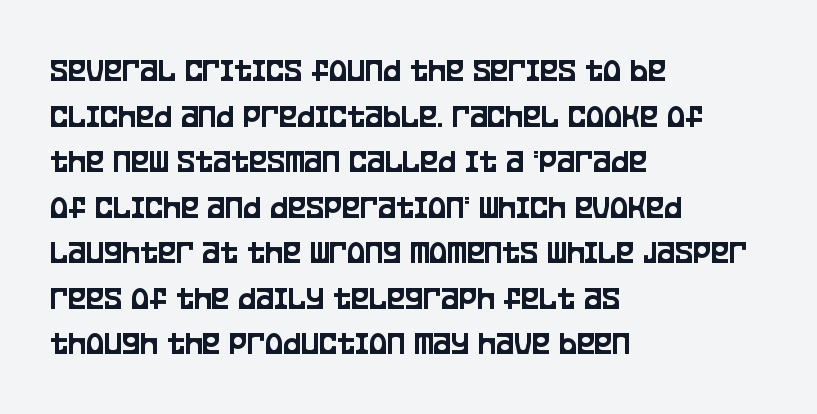
Q: Is the text italic (slanted)? A: No, it is upright.
Q: Is the typeface a serif or a sans-serif typeface? A: Sans-serif.
Q: Is the text underlined? A: No.
Q: How is the paragraph aligned? A: Left-aligned.
Q: Is the spacing between letters normal or unusually wide? A: Normal.
Q: Is the spacing between lines tight, normal or loose? A: Normal.
Q: Width (condensed, normal, or wide)? A: Condensed.
Q: Stroke contrast? A: Low.
Q: x-height? A: Large.
Q: Monospaced? A: No.
